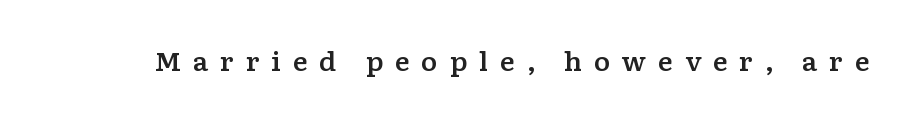
The image shows 25 px text type, upright; set unusually wide letter spacing (+0.46 em), not underlined.
